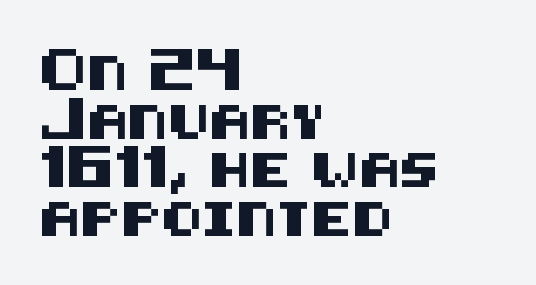
The image shows 34 px sans-serif type, upright; set left-aligned, normal line spacing (1.43x), normal letter spacing, not underlined; medium stroke contrast and a large x-height.
